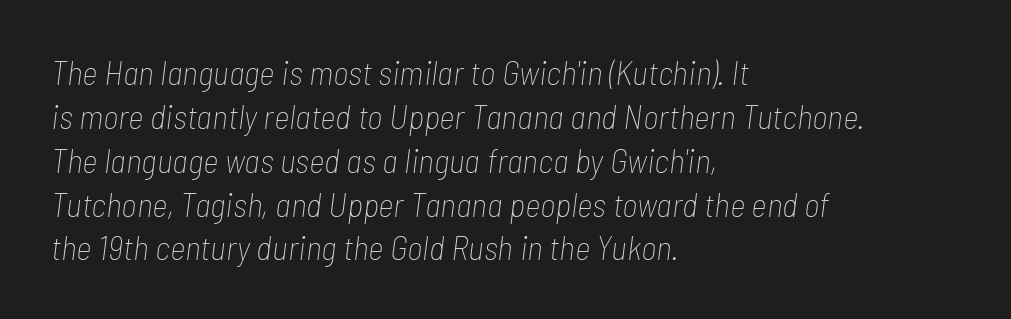
{"italic": "yes", "lean": "right", "slant_degrees": 7, "bold": "no", "weight": "thin", "width": "condensed", "stroke_contrast": "low", "x_height": "medium", "monospaced": "no", "underline": "no", "align": "left", "line_spacing": "normal", "line_spacing_ratio": 1.29, "letter_spacing": "normal", "letter_spacing_em": 0.0, "glyph_px": 34}
